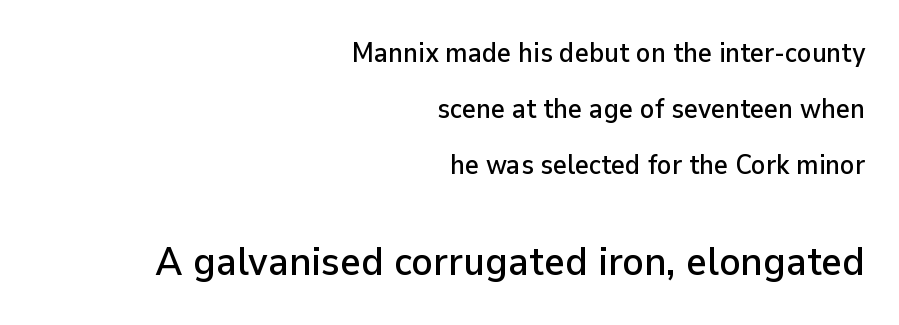
Q: Is the text italic (slanted)? A: No, it is upright.
Q: Is the typeface a serif or a sans-serif typeface? A: Sans-serif.
Q: Is the text underlined? A: No.
Q: How is the paragraph aligned? A: Right-aligned.
Q: Is the spacing between letters normal or unusually wide? A: Normal.
Q: Is the spacing between lines tight, normal or loose? A: Loose.
Q: Which block of text is set in a larger size, the first (top) or the second (bottom)? A: The second (bottom) one.
Q: Width (condensed, normal, or wide)? A: Normal.
Q: Stroke contrast? A: Low.
Q: x-height? A: Medium.
Q: Monospaced? A: No.
